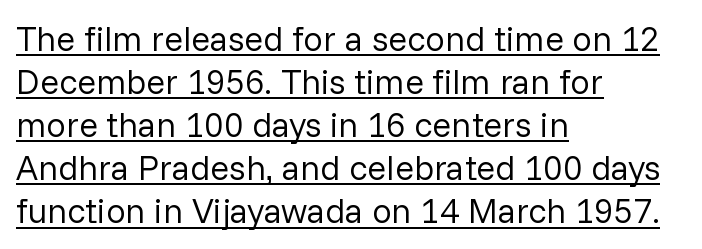
Short note: letters normally spaced. Do the characters align in a grid? No, the font is proportional. Nothing sits at the stroke ends, so this counts as sans-serif. A roman cut, with each character standing at attention.
